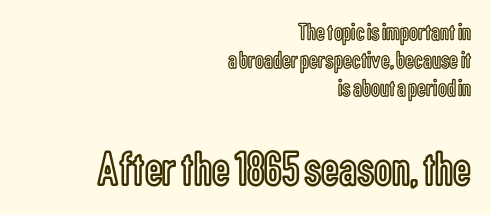
Q: Is the text italic (slanted)? A: No, it is upright.
Q: Is the text underlined? A: No.
Q: How is the paragraph aligned? A: Right-aligned.
Q: Is the spacing between letters normal or unusually wide? A: Normal.
Q: Is the spacing between lines tight, normal or loose? A: Tight.
Q: Which block of text is set in a larger size, the first (top) or the second (bottom)? A: The second (bottom) one.
Q: Width (condensed, normal, or wide)? A: Condensed.
Q: x-height? A: Medium.
Q: Monospaced? A: No.
